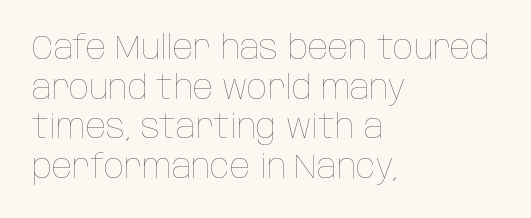
Q: Is the text bold? A: No.
Q: Is the text italic (slanted)? A: No, it is upright.
Q: Is the text underlined? A: No.
Q: How is the paragraph aligned? A: Left-aligned.
Q: Is the spacing between letters normal or unusually wide? A: Normal.
Q: Width (condensed, normal, or wide)? A: Condensed.
Q: Stroke contrast? A: Low.
Q: x-height? A: Large.
Q: Monospaced? A: No.
